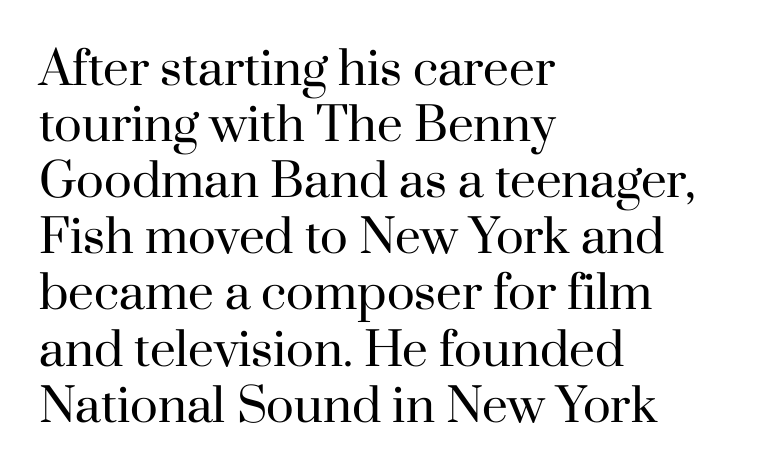
{"serif": "yes", "italic": "no", "bold": "no", "weight": "regular", "width": "normal", "stroke_contrast": "high", "x_height": "small", "monospaced": "no", "underline": "no", "align": "left", "line_spacing_ratio": 1.22, "letter_spacing": "normal", "letter_spacing_em": 0.0, "glyph_px": 46}
